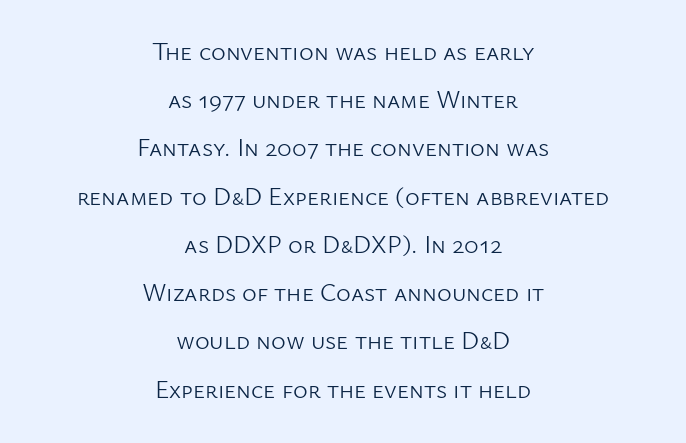
The image shows 25 px text type, upright; set centered, loose line spacing (1.93x), normal letter spacing, not underlined.
